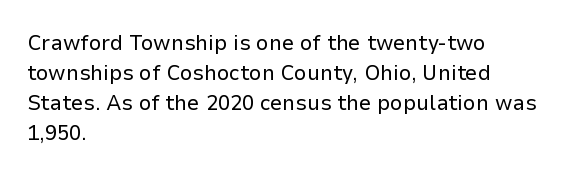
Reading down the column, the eye jumps a familiar distance to each next line. Left-aligned paragraph, ragged on the right. Check under the words: just untouched page. Nope, not italic — everything's standing straight.
